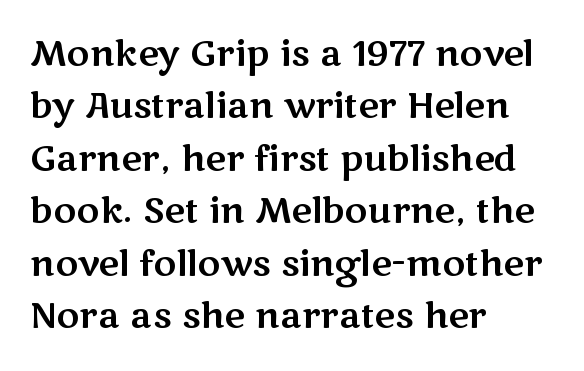
The image shows 35 px wide sans-serif type, upright; set left-aligned, normal line spacing (1.5x), normal letter spacing, not underlined; medium stroke contrast and a medium x-height.
